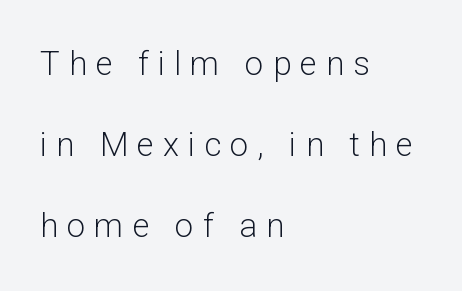
Italic: no, the glyphs are upright roman. Serif or sans? Sans — the stroke terminals are bare. Typeset ragged right — the left edge is the straight one. Caption: expanded tracking, letters set apart.
